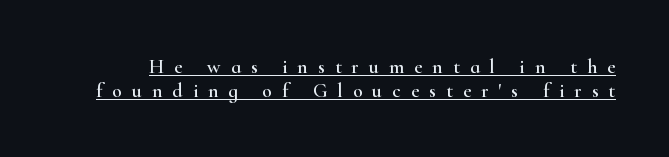
Q: Is the text italic (slanted)? A: No, it is upright.
Q: Is the text underlined? A: Yes.
Q: Is the spacing between letters normal or unusually wide? A: Unusually wide.
